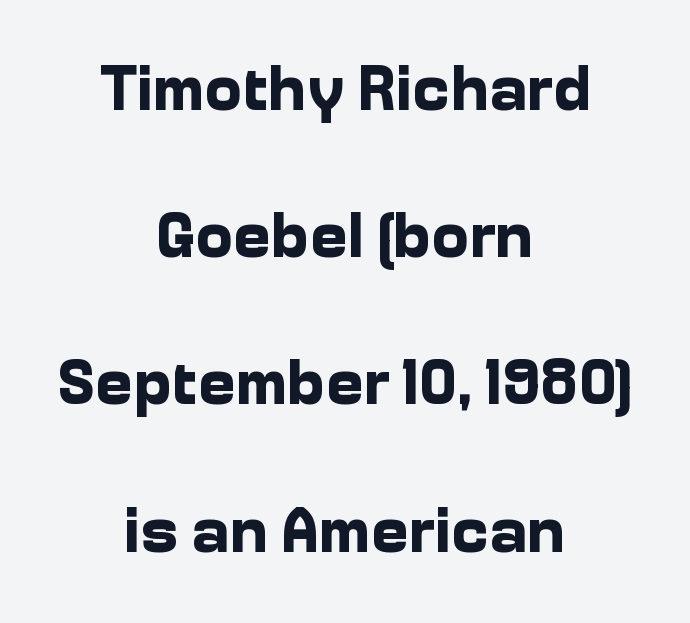
The image shows 64 px bold sans-serif type, upright; set centered, loose line spacing (2.3x), normal letter spacing, not underlined; low stroke contrast and a medium x-height.
